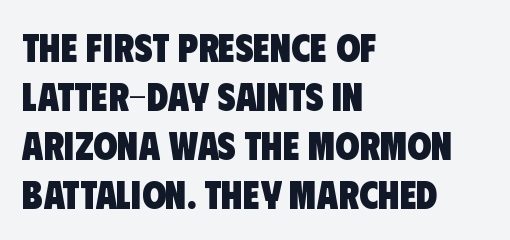
Q: Is the text bold? A: Yes.
Q: Is the typeface a serif or a sans-serif typeface? A: Sans-serif.
Q: Is the text underlined? A: No.
Q: How is the paragraph aligned? A: Left-aligned.
Q: Is the spacing between letters normal or unusually wide? A: Normal.
Q: Is the spacing between lines tight, normal or loose? A: Normal.
Q: Width (condensed, normal, or wide)? A: Condensed.
Q: Stroke contrast? A: Low.
Q: x-height? A: Large.
Q: Monospaced? A: No.
